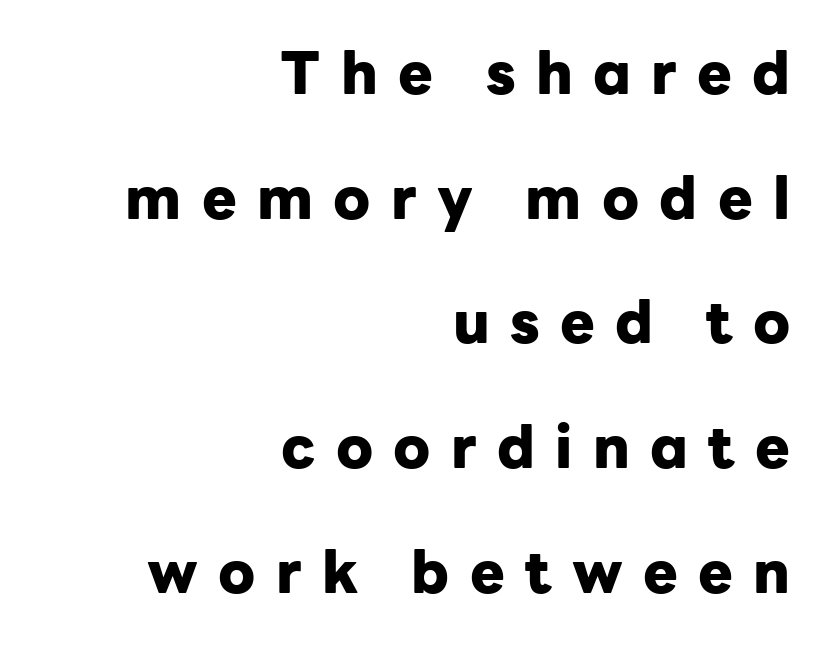
Display-style spreading of the glyphs; the letterfit is very open. The letters are bold, with thick, heavy strokes. Alignment: flush right. Nothing sits at the stroke ends, so this counts as sans-serif. Nobody drew a line under any word here.
